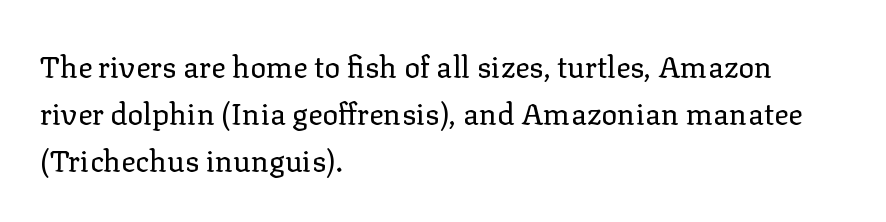
{"serif": "yes", "italic": "no", "bold": "no", "weight": "regular", "width": "normal", "stroke_contrast": "low", "x_height": "medium", "monospaced": "no", "underline": "no", "align": "left", "line_spacing": "normal", "line_spacing_ratio": 1.57, "letter_spacing": "normal", "letter_spacing_em": 0.0, "glyph_px": 30}
